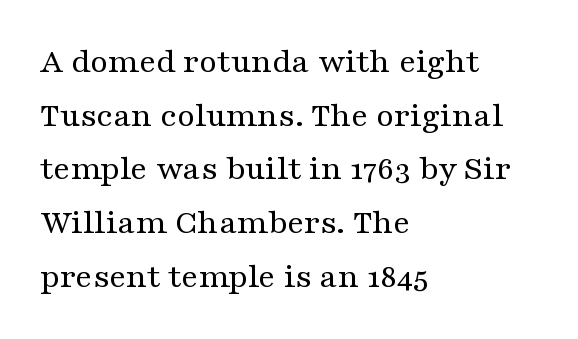
Varying glyph widths throughout — classic text-font behaviour. Think standard paragraph weight, or any step lighter than that. Vertical strokes here are truly vertical. Between one letter and the next there's only the usual sliver of space.
